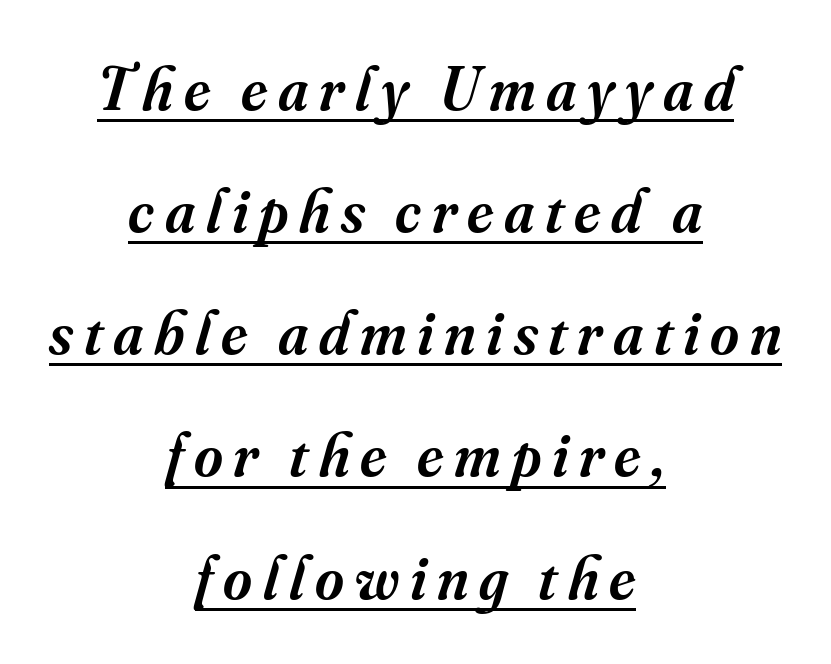
{"serif": "yes", "italic": "yes", "lean": "right", "slant_degrees": 16, "bold": "semi", "weight": "semibold", "width": "normal", "stroke_contrast": "medium", "x_height": "small", "monospaced": "no", "underline": "yes", "align": "center", "line_spacing": "loose", "line_spacing_ratio": 1.97, "glyph_px": 62}
